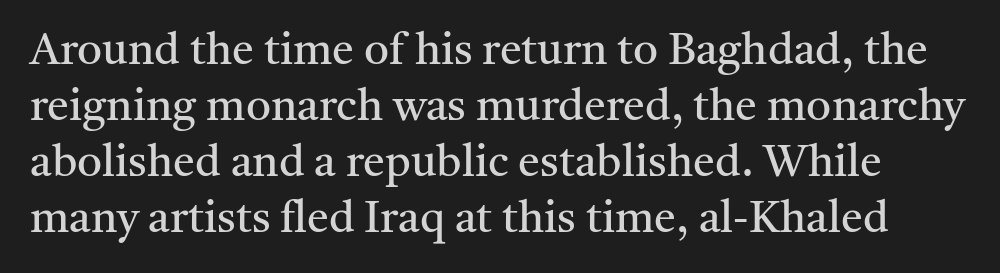
{"serif": "yes", "italic": "no", "bold": "no", "weight": "regular", "width": "normal", "stroke_contrast": "medium", "x_height": "medium", "monospaced": "no", "underline": "no", "line_spacing": "normal", "line_spacing_ratio": 1.27, "letter_spacing": "normal", "letter_spacing_em": 0.0, "glyph_px": 44}
